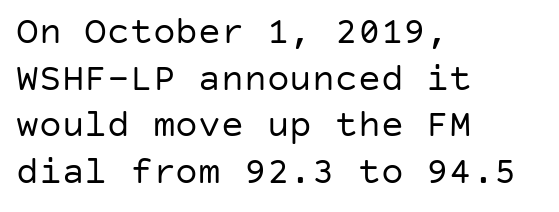
The typesetter chose a ragged-right arrangement here. You can tell it's not italic because the verticals are truly vertical. The glyphs are unaccompanied by any horizontal stroke below them. Characters follow at the spacing the type designer built in. Summary of weight: not heavy and not bold. These lines are composed in type without serifs.
